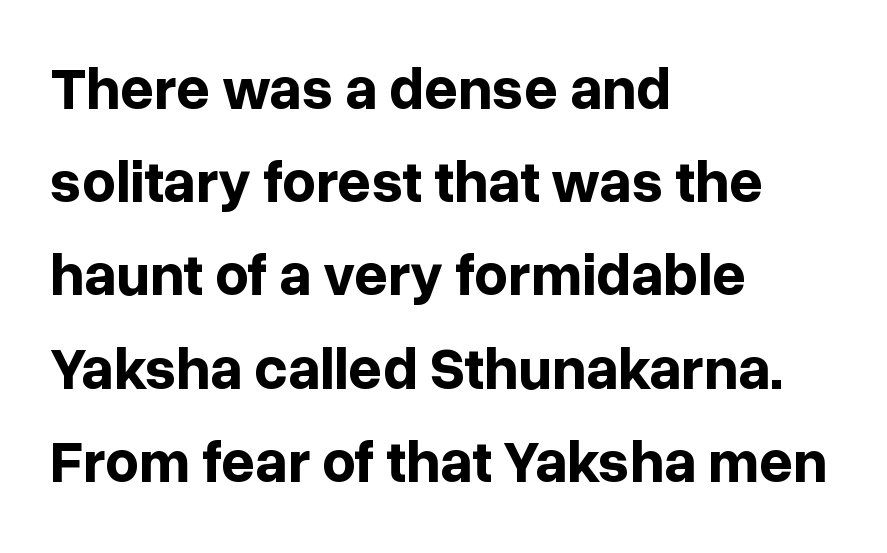
The image shows 59 px bold sans-serif type, upright; set left-aligned, normal line spacing (1.58x), normal letter spacing, not underlined; low stroke contrast and a medium x-height.
